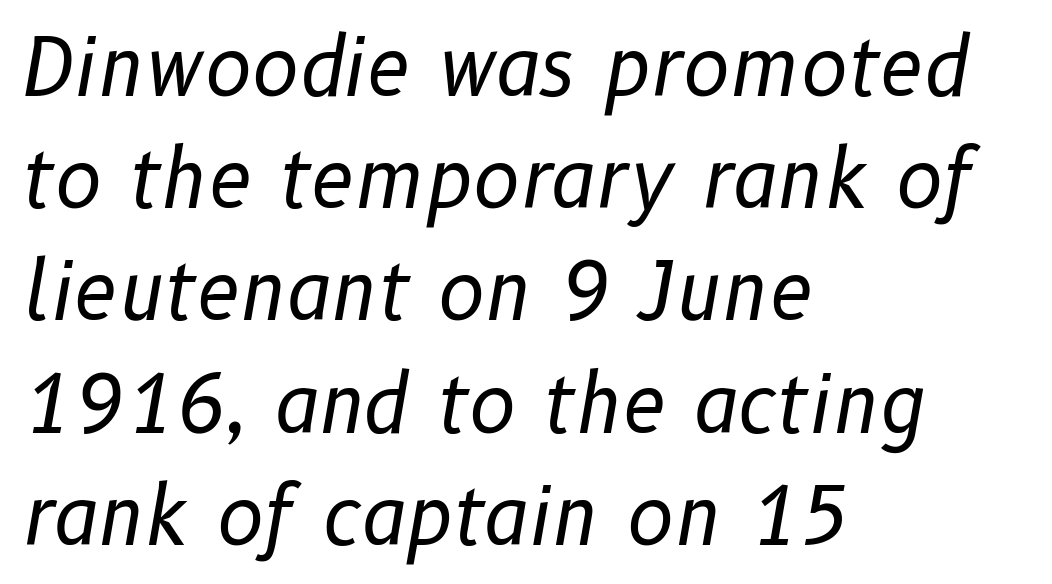
{"italic": "yes", "lean": "right", "slant_degrees": 10, "bold": "no", "weight": "regular", "width": "normal", "stroke_contrast": "low", "x_height": "medium", "monospaced": "no", "underline": "no", "align": "left", "line_spacing": "normal", "line_spacing_ratio": 1.42, "letter_spacing": "normal", "letter_spacing_em": 0.0, "glyph_px": 79}
